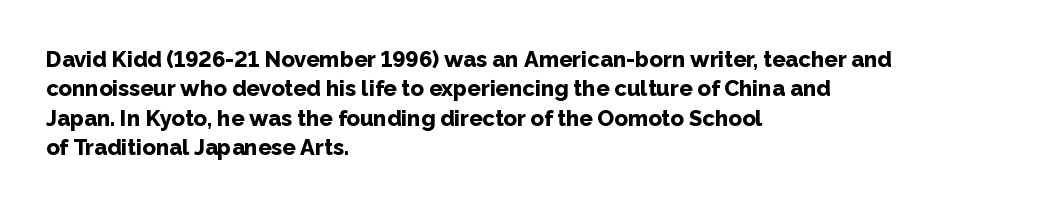
Q: Is the text bold? A: Yes.
Q: Is the text italic (slanted)? A: No, it is upright.
Q: Is the text underlined? A: No.
Q: How is the paragraph aligned? A: Left-aligned.
Q: Is the spacing between letters normal or unusually wide? A: Normal.
Q: Is the spacing between lines tight, normal or loose? A: Normal.
